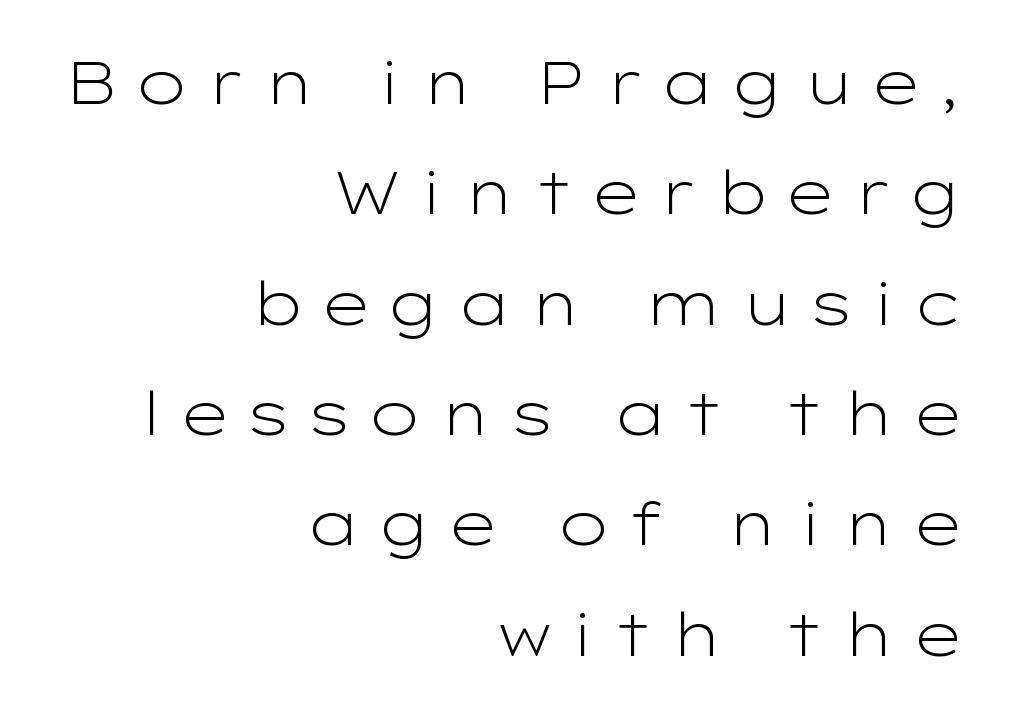
The image shows 59 px light, wide sans-serif type, upright; set right-aligned, line spacing 1.87x, unusually wide letter spacing (+0.24 em), not underlined; low stroke contrast and a medium x-height.
